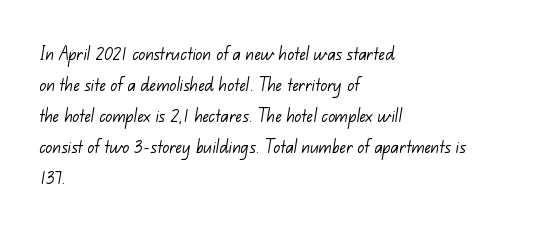
{"bold": "no", "underline": "no", "align": "left", "line_spacing": "normal", "line_spacing_ratio": 1.48, "letter_spacing": "normal", "letter_spacing_em": 0.0, "glyph_px": 21}
